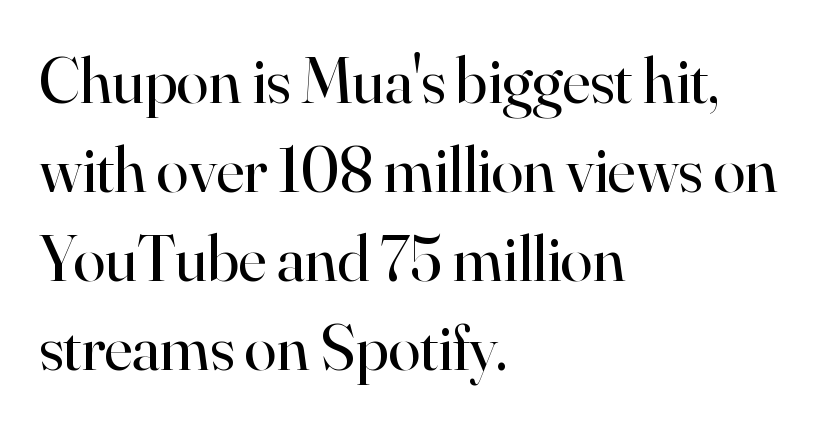
{"serif": "yes", "italic": "no", "bold": "no", "weight": "regular", "width": "normal", "stroke_contrast": "high", "x_height": "small", "monospaced": "no", "underline": "no", "align": "left", "line_spacing": "normal", "line_spacing_ratio": 1.37, "letter_spacing": "normal", "letter_spacing_em": 0.0, "glyph_px": 65}
